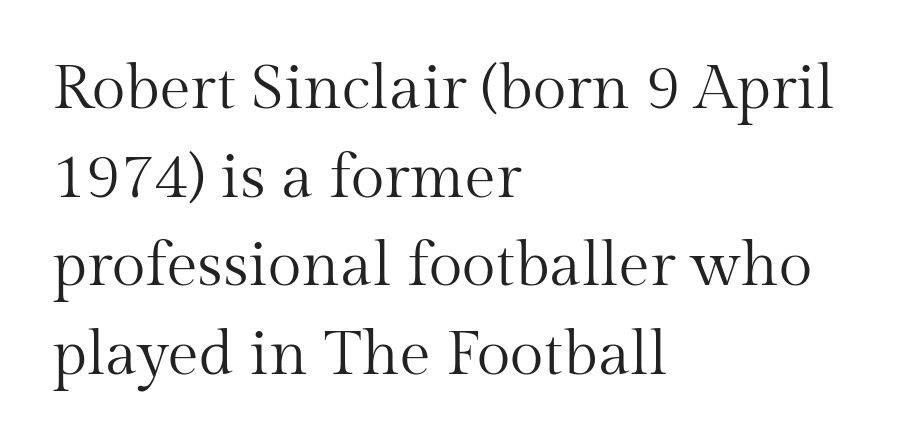
The image shows 62 px regular-weight serif type, upright; set left-aligned, normal line spacing (1.43x), normal letter spacing, not underlined; medium stroke contrast and a medium x-height.
